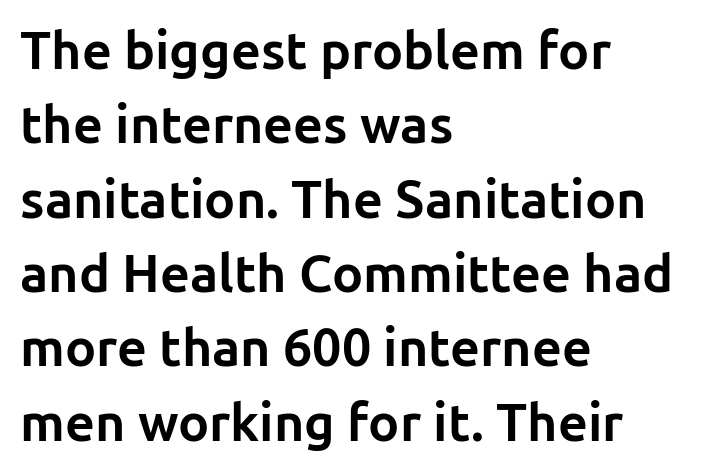
The image shows 52 px bold sans-serif type, upright; set left-aligned, normal line spacing (1.43x), normal letter spacing, not underlined; low stroke contrast and a medium x-height.
